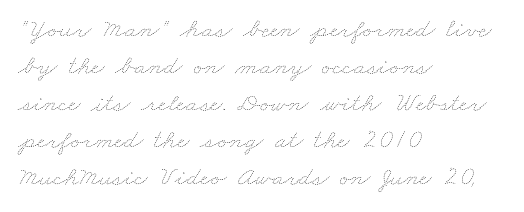
{"bold": "no", "underline": "no", "align": "left", "line_spacing": "normal", "line_spacing_ratio": 1.37, "letter_spacing": "normal", "letter_spacing_em": 0.0, "glyph_px": 27}
